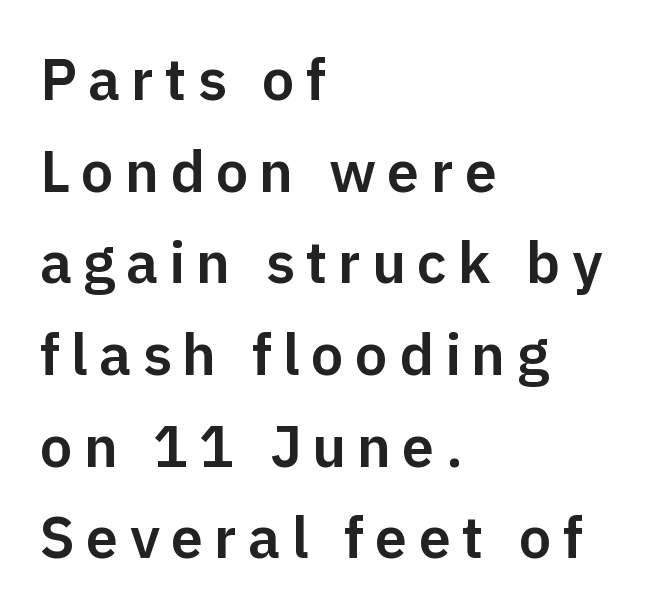
The image shows 58 px sans-serif type, upright; set left-aligned, normal line spacing (1.58x), not underlined; low stroke contrast and a medium x-height.
